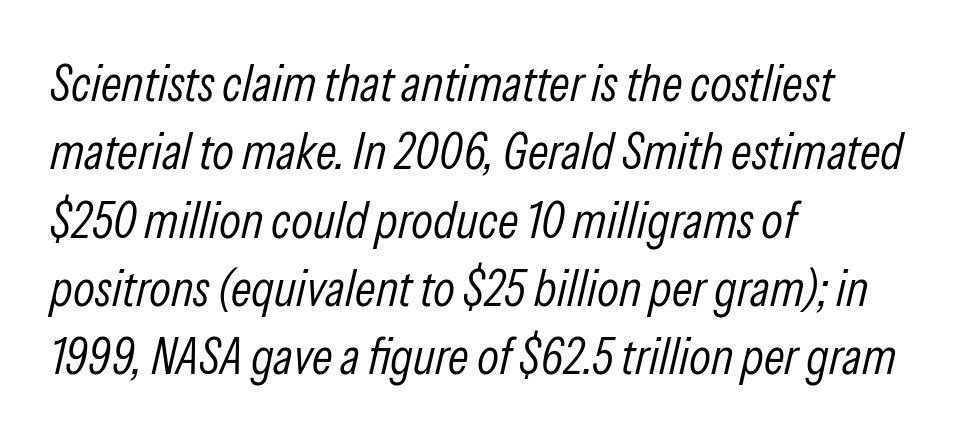
Q: Is the text bold? A: No.
Q: Is the text italic (slanted)? A: Yes, it leans right by about 13 degrees.
Q: Is the text underlined? A: No.
Q: How is the paragraph aligned? A: Left-aligned.
Q: Is the spacing between letters normal or unusually wide? A: Normal.
Q: Is the spacing between lines tight, normal or loose? A: Normal.
Q: Width (condensed, normal, or wide)? A: Condensed.
Q: Stroke contrast? A: Low.
Q: x-height? A: Medium.
Q: Monospaced? A: No.
